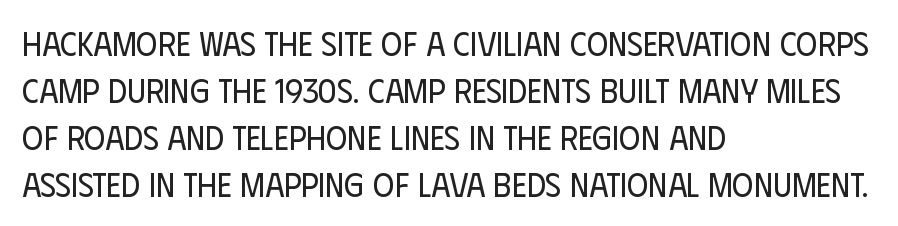
The image shows 33 px regular-weight, condensed sans-serif type, upright; set left-aligned, normal line spacing (1.42x), normal letter spacing, not underlined; low stroke contrast and a large x-height.
